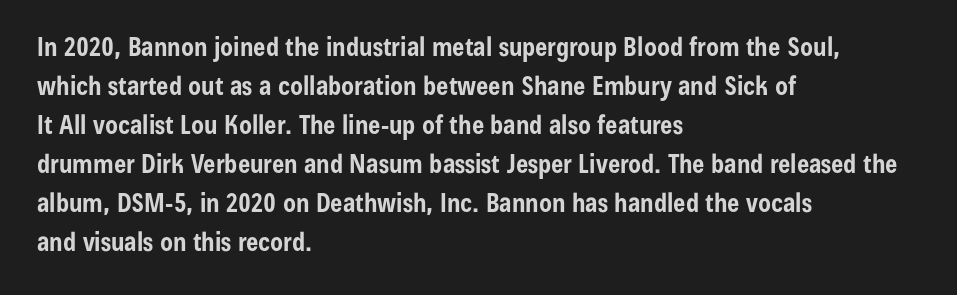
{"italic": "no", "bold": "yes", "underline": "no", "align": "left", "line_spacing": "normal", "line_spacing_ratio": 1.5, "letter_spacing": "normal", "letter_spacing_em": 0.0, "glyph_px": 26}
